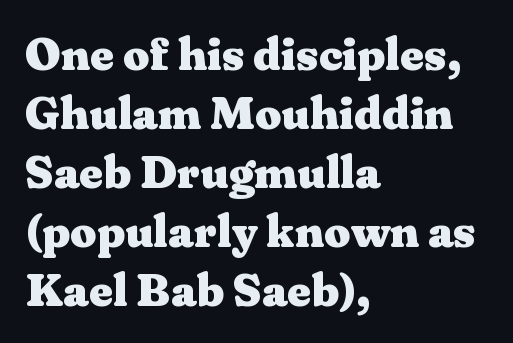
Q: Is the text bold? A: Yes.
Q: Is the text italic (slanted)? A: No, it is upright.
Q: Is the typeface a serif or a sans-serif typeface? A: Serif.
Q: Is the text underlined? A: No.
Q: How is the paragraph aligned? A: Left-aligned.
Q: Is the spacing between letters normal or unusually wide? A: Normal.
Q: Is the spacing between lines tight, normal or loose? A: Normal.
Q: Width (condensed, normal, or wide)? A: Wide.
Q: Stroke contrast? A: Medium.
Q: x-height? A: Medium.
Q: Monospaced? A: No.
